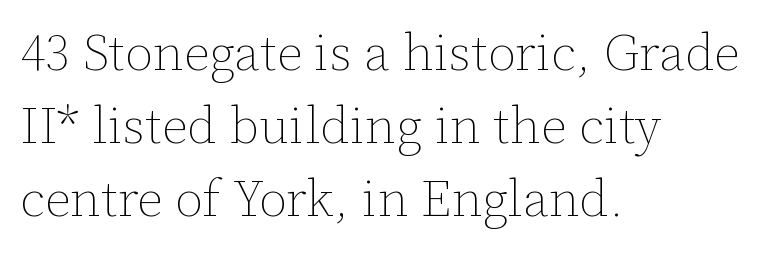
The image shows 51 px thin type, upright; set left-aligned, normal line spacing (1.43x), normal letter spacing, not underlined; low stroke contrast and a medium x-height.
